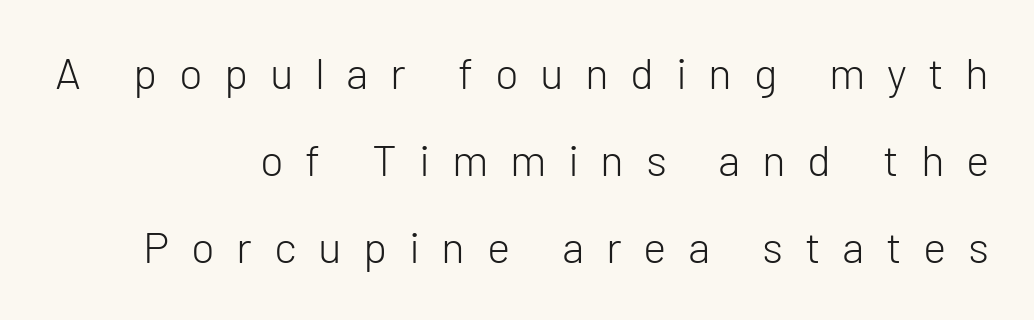
Q: Is the text bold? A: No.
Q: Is the text italic (slanted)? A: No, it is upright.
Q: Is the typeface a serif or a sans-serif typeface? A: Sans-serif.
Q: Is the text underlined? A: No.
Q: How is the paragraph aligned? A: Right-aligned.
Q: Is the spacing between letters normal or unusually wide? A: Unusually wide.
Q: Is the spacing between lines tight, normal or loose? A: Loose.
Q: Width (condensed, normal, or wide)? A: Normal.
Q: Stroke contrast? A: Low.
Q: x-height? A: Medium.
Q: Monospaced? A: No.
